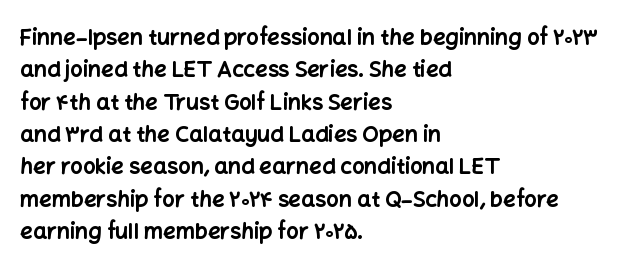
The image shows 22 px bold type, upright; set left-aligned, normal line spacing (1.47x), normal letter spacing, not underlined.
